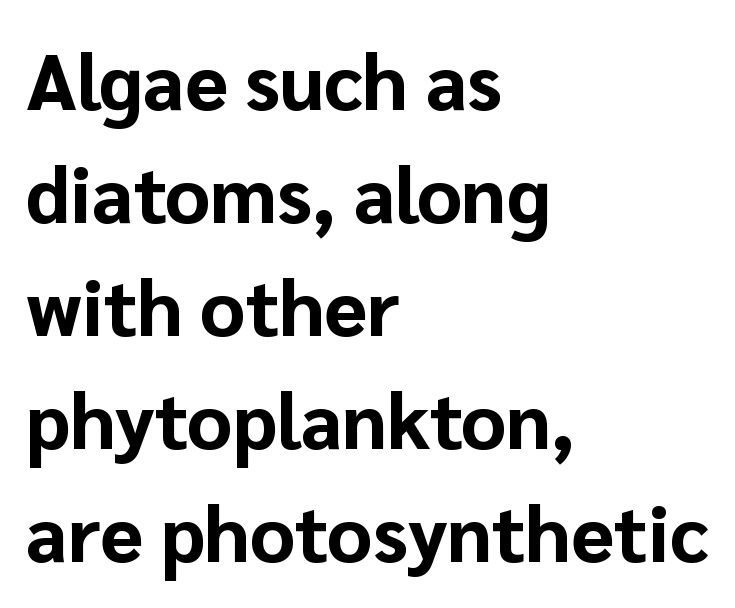
Q: Is the text bold? A: Yes.
Q: Is the text italic (slanted)? A: No, it is upright.
Q: Is the typeface a serif or a sans-serif typeface? A: Sans-serif.
Q: Is the text underlined? A: No.
Q: How is the paragraph aligned? A: Left-aligned.
Q: Is the spacing between letters normal or unusually wide? A: Normal.
Q: Is the spacing between lines tight, normal or loose? A: Normal.
Q: Width (condensed, normal, or wide)? A: Normal.
Q: Stroke contrast? A: Low.
Q: x-height? A: Medium.
Q: Monospaced? A: No.
